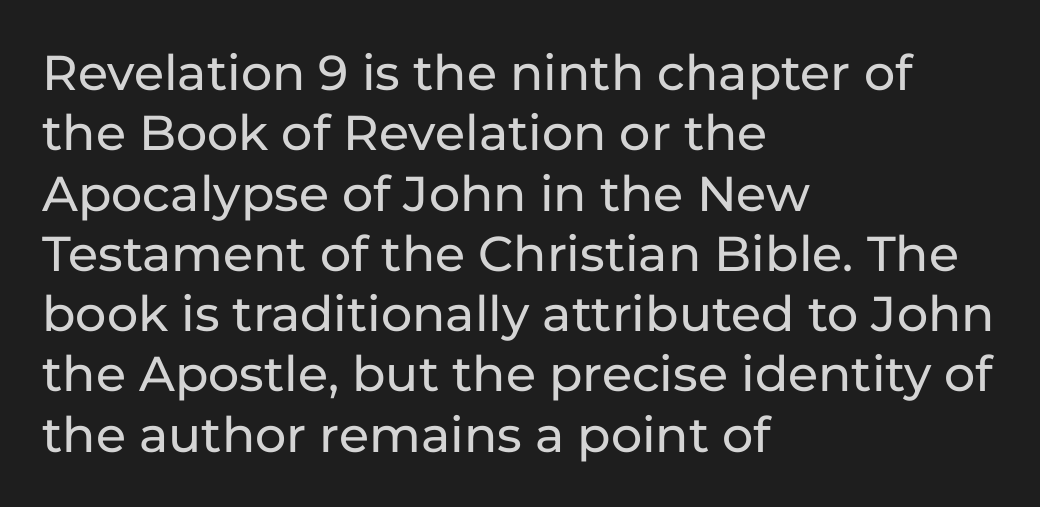
Letter spacing: default. Varying glyph widths throughout — classic text-font behaviour. No italicization has been applied; the sample stays upright. A bare baseline throughout the passage.
